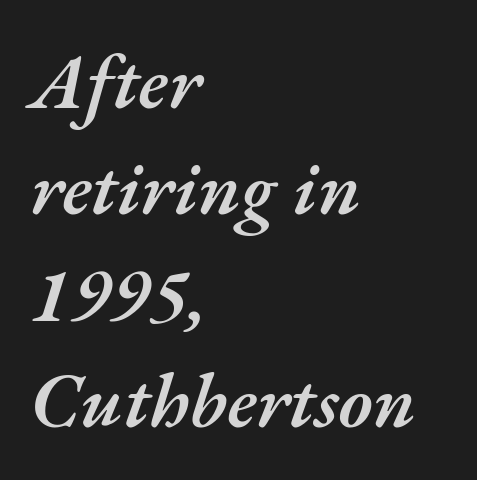
Q: Is the text bold? A: Semi-bold.
Q: Is the text italic (slanted)? A: Yes, it leans right by about 17 degrees.
Q: Is the text underlined? A: No.
Q: How is the paragraph aligned? A: Left-aligned.
Q: Is the spacing between letters normal or unusually wide? A: Normal.
Q: Is the spacing between lines tight, normal or loose? A: Normal.
Q: Width (condensed, normal, or wide)? A: Normal.
Q: Stroke contrast? A: Medium.
Q: x-height? A: Small.
Q: Monospaced? A: No.
